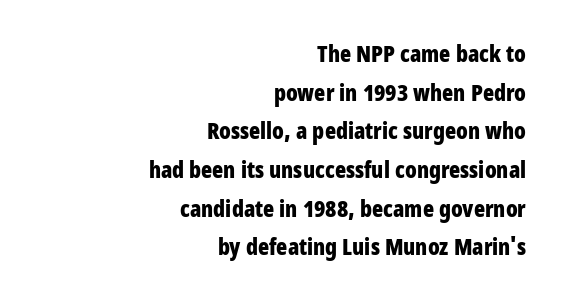
{"italic": "no", "bold": "yes", "underline": "no", "align": "right", "line_spacing": "normal", "line_spacing_ratio": 1.68, "letter_spacing": "normal", "letter_spacing_em": 0.0, "glyph_px": 23}
